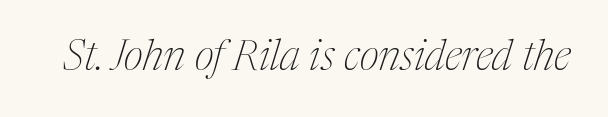
Designer's note — italics engaged. This rendering employs a face with finishing strokes, i.e., a serif. Note the varied advance widths — an 'i' is clearly narrower than an 'm'. Heft: none added — not bold. Underline: absent.
